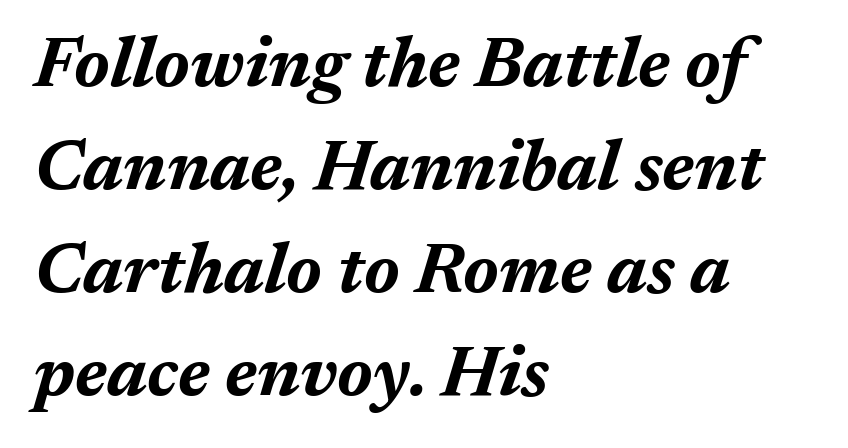
How would I describe the line gaps? Plain and ordinary. When letters slant like this, we call the style italic. Is the type bold? Yes — the strokes are clearly thick and heavy. This sample is left-justified, so line endings fall wherever the words run out.
